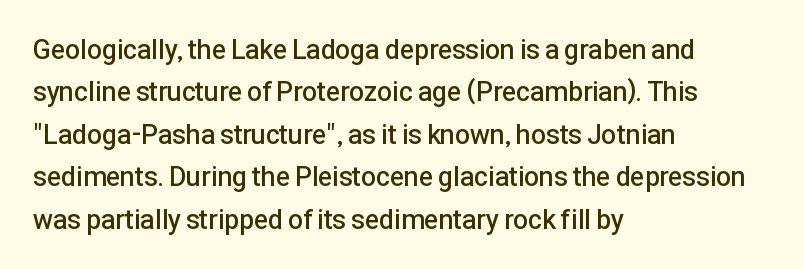
Caption: multi-line text, flush left, ragged right. Compared with typical body copy, the letter spacing here is the same. In terms of leading, this rendering sits right in the middle. Underlining? Definitely not there. How heavy is the stroke? Medium-heavy — a semibold, shy of bold. Style check: upright.
